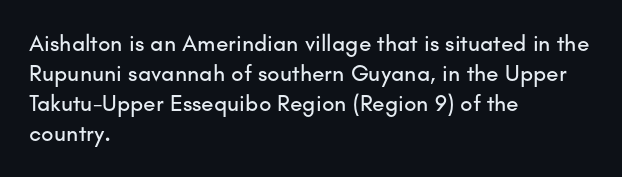
The image shows 23 px text type, upright; set left-aligned, normal line spacing (1.31x), normal letter spacing, not underlined.
